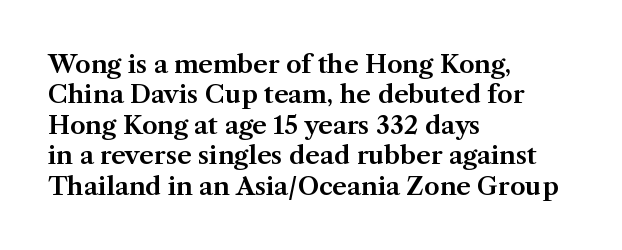
{"italic": "no", "underline": "no", "align": "left", "line_spacing_ratio": 1.22, "letter_spacing": "normal", "letter_spacing_em": 0.0, "glyph_px": 25}
